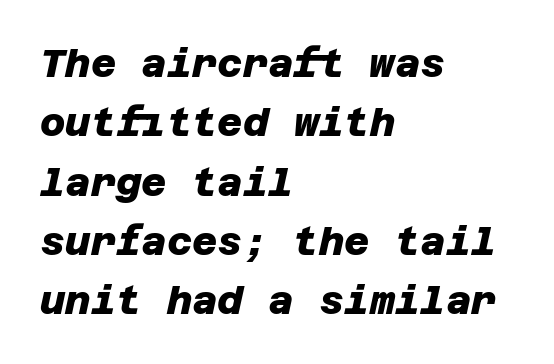
{"serif": "no", "bold": "yes", "weight": "heavy", "width": "normal", "stroke_contrast": "low", "x_height": "large", "underline": "no", "align": "left", "line_spacing": "normal", "line_spacing_ratio": 1.52, "letter_spacing": "normal", "letter_spacing_em": 0.0, "glyph_px": 39}
